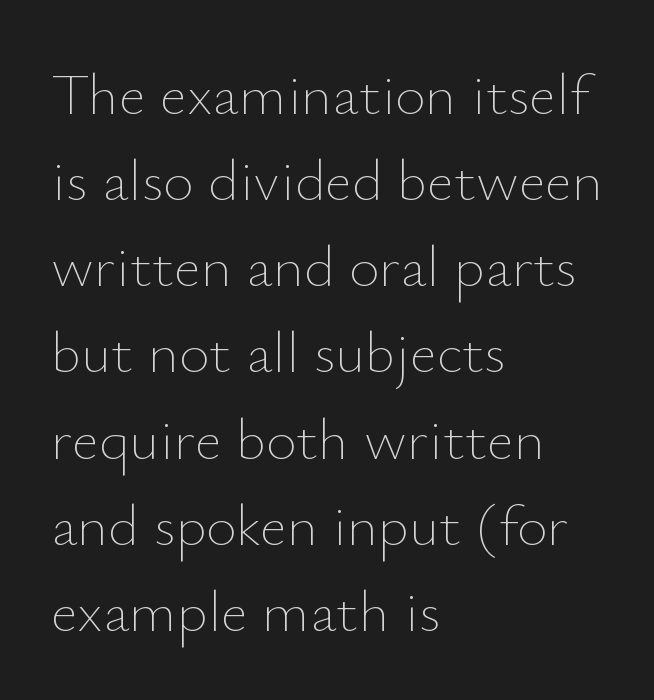
{"italic": "no", "bold": "no", "weight": "thin", "width": "normal", "stroke_contrast": "low", "x_height": "small", "monospaced": "no", "underline": "no", "align": "left", "line_spacing": "normal", "line_spacing_ratio": 1.46, "letter_spacing": "normal", "letter_spacing_em": 0.0, "glyph_px": 59}
